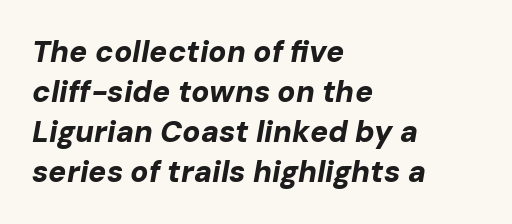
The image shows 30 px bold type, italic (leaning right); set left-aligned, normal line spacing (1.33x), normal letter spacing, not underlined; low stroke contrast and a medium x-height.
